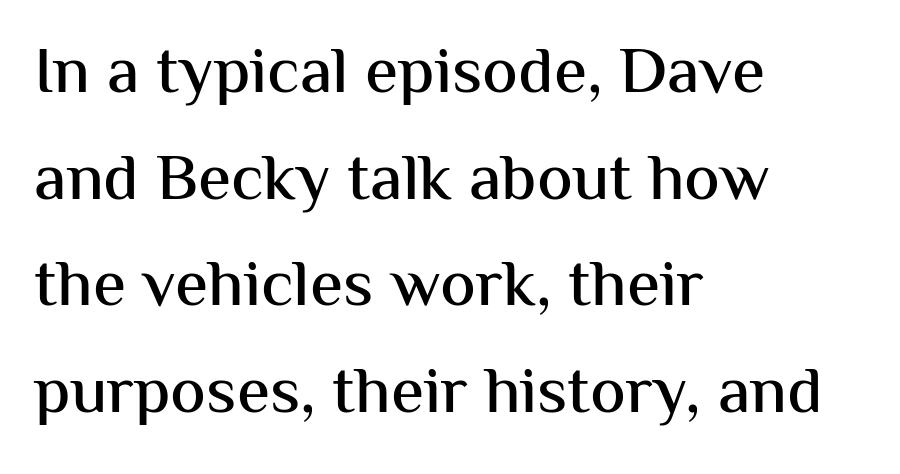
{"serif": "no", "italic": "no", "width": "normal", "stroke_contrast": "medium", "x_height": "medium", "monospaced": "no", "underline": "no", "align": "left", "line_spacing": "normal", "line_spacing_ratio": 1.59, "letter_spacing": "normal", "letter_spacing_em": 0.0, "glyph_px": 67}
